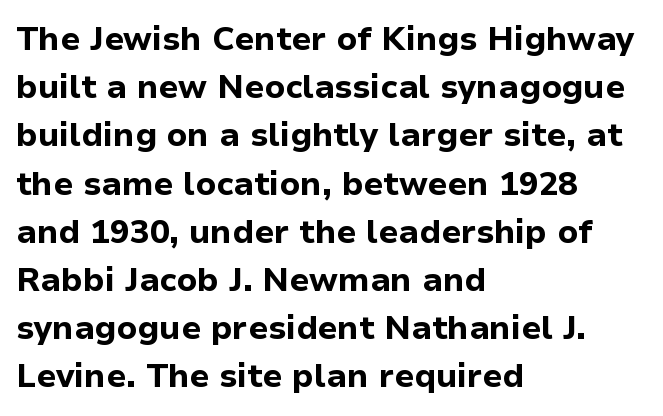
Q: Is the text bold? A: Yes.
Q: Is the text italic (slanted)? A: No, it is upright.
Q: Is the typeface a serif or a sans-serif typeface? A: Sans-serif.
Q: Is the text underlined? A: No.
Q: How is the paragraph aligned? A: Left-aligned.
Q: Is the spacing between letters normal or unusually wide? A: Normal.
Q: Is the spacing between lines tight, normal or loose? A: Normal.
Q: Width (condensed, normal, or wide)? A: Normal.
Q: Stroke contrast? A: Low.
Q: x-height? A: Medium.
Q: Monospaced? A: No.
